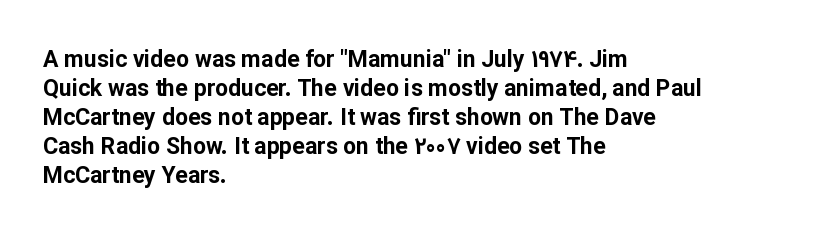
Q: Is the text bold? A: Yes.
Q: Is the text italic (slanted)? A: No, it is upright.
Q: Is the text underlined? A: No.
Q: How is the paragraph aligned? A: Left-aligned.
Q: Is the spacing between letters normal or unusually wide? A: Normal.
Q: Is the spacing between lines tight, normal or loose? A: Normal.
